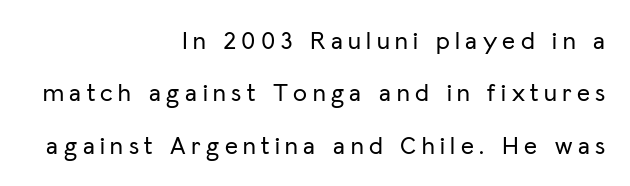
The image shows 25 px text type, upright; set right-aligned, loose line spacing (2.1x), unusually wide letter spacing (+0.22 em), not underlined.
